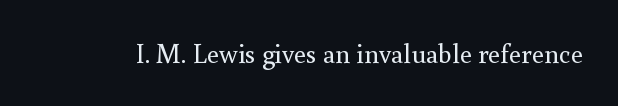
Q: Is the text bold? A: No.
Q: Is the text italic (slanted)? A: No, it is upright.
Q: Is the text underlined? A: No.
Q: Is the spacing between letters normal or unusually wide? A: Normal.
